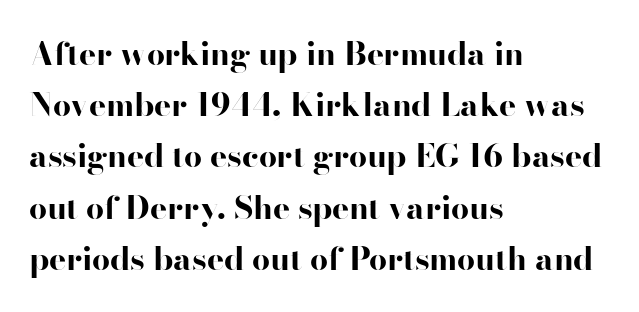
The image shows 32 px bold, wide sans-serif type, upright; set left-aligned, normal line spacing (1.6x), normal letter spacing, not underlined; high stroke contrast and a small x-height.
